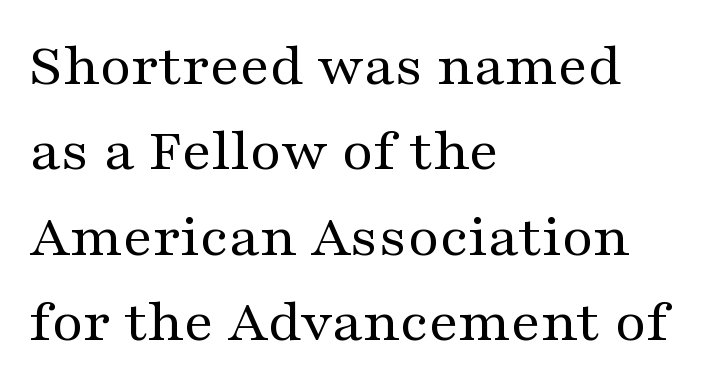
The image shows 61 px regular-weight, wide serif type, upright; set left-aligned, normal line spacing (1.4x), normal letter spacing, not underlined; medium stroke contrast and a medium x-height.
